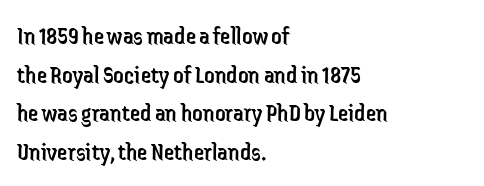
Q: Is the text bold? A: No.
Q: Is the text italic (slanted)? A: No, it is upright.
Q: Is the text underlined? A: No.
Q: How is the paragraph aligned? A: Left-aligned.
Q: Is the spacing between letters normal or unusually wide? A: Normal.
Q: Is the spacing between lines tight, normal or loose? A: Normal.
